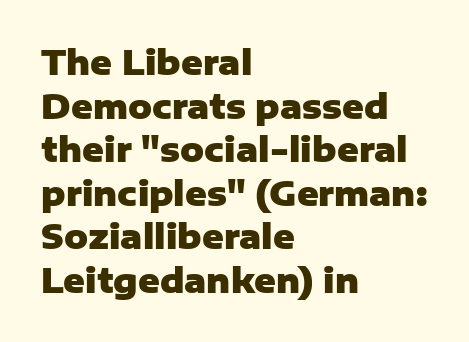
The image shows 33 px heavy sans-serif type, upright; set left-aligned, normal line spacing (1.32x), normal letter spacing, not underlined; low stroke contrast and a medium x-height.
